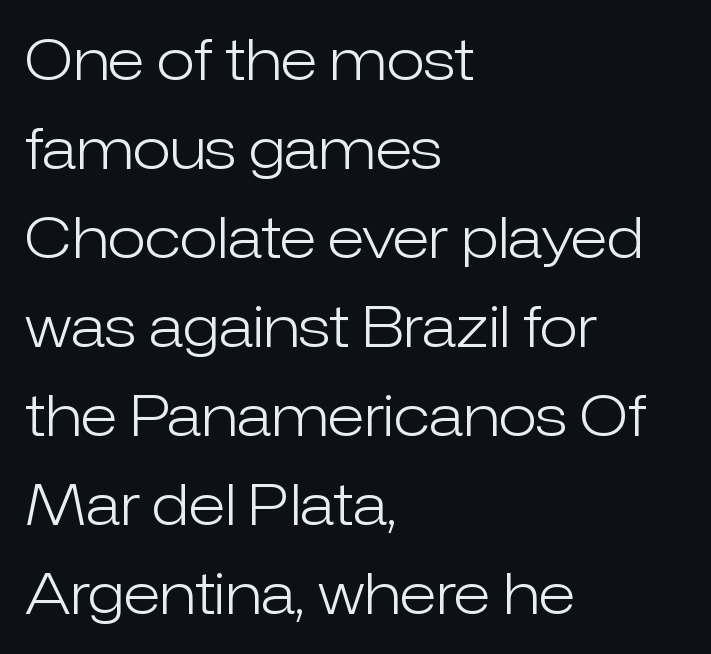
{"serif": "no", "italic": "no", "bold": "no", "weight": "light", "width": "normal", "stroke_contrast": "low", "x_height": "medium", "monospaced": "no", "underline": "no", "align": "left", "line_spacing": "normal", "line_spacing_ratio": 1.59, "letter_spacing": "normal", "letter_spacing_em": 0.0, "glyph_px": 56}
